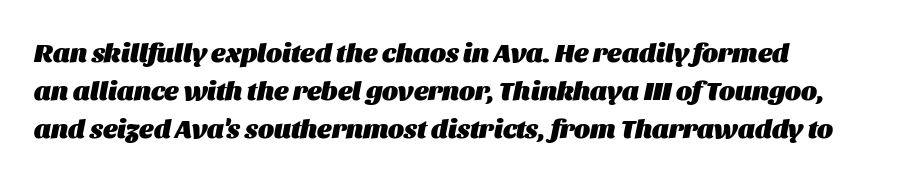
Only glyphs here, with clear space below each row. The rendering keeps characters at their native spacing. Compared with an ordinary text face, these strokes are far heavier — a full bold. The glyphs look as if they've been sheared to an angle. Evenly set lines give the paragraph a standard silhouette.
